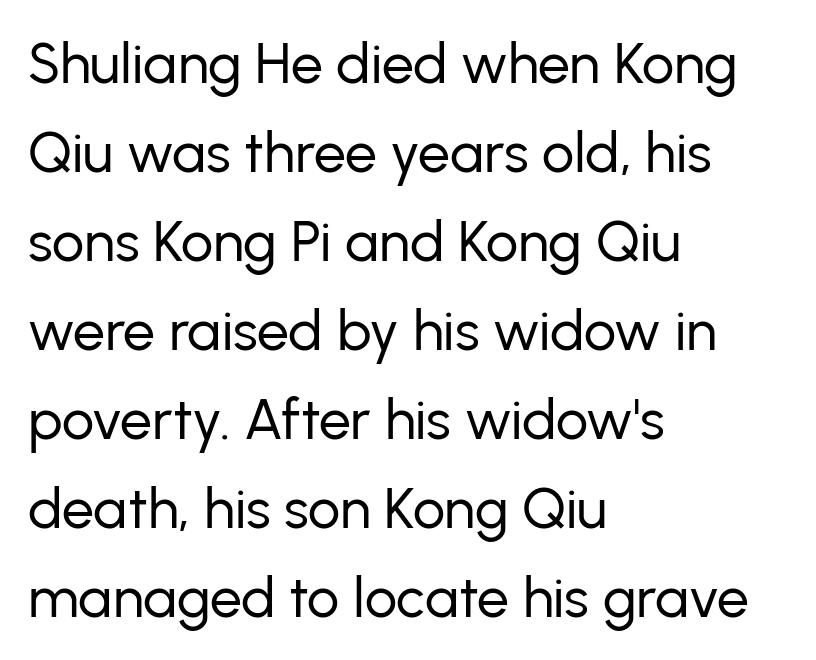
The image shows 57 px regular-weight sans-serif type, upright; set left-aligned, normal line spacing (1.56x), normal letter spacing, not underlined; low stroke contrast and a medium x-height.
